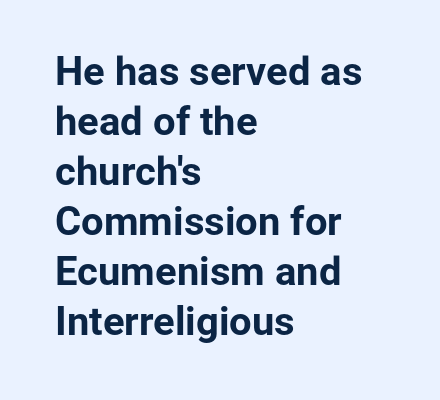
Looks like regular typesetting: each glyph gets only the width it needs. The rendering uses a moderate line-height, typical for paragraphs. Upright lettering throughout. Descenders are the only things crossing below the line. How are the letters spaced? Ordinarily, with no added tracking.
